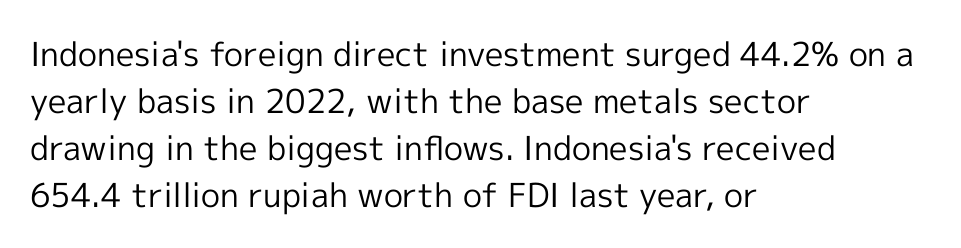
Q: Is the text bold? A: No.
Q: Is the text italic (slanted)? A: No, it is upright.
Q: Is the typeface a serif or a sans-serif typeface? A: Sans-serif.
Q: Is the text underlined? A: No.
Q: How is the paragraph aligned? A: Left-aligned.
Q: Is the spacing between letters normal or unusually wide? A: Normal.
Q: Is the spacing between lines tight, normal or loose? A: Normal.
Q: Width (condensed, normal, or wide)? A: Normal.
Q: x-height? A: Medium.
Q: Monospaced? A: No.
